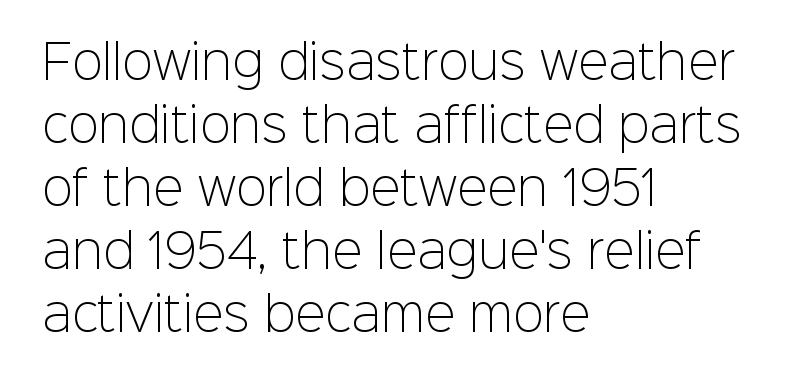
The image shows 46 px light sans-serif type, upright; set left-aligned, normal line spacing (1.37x), normal letter spacing, not underlined; low stroke contrast and a medium x-height.
